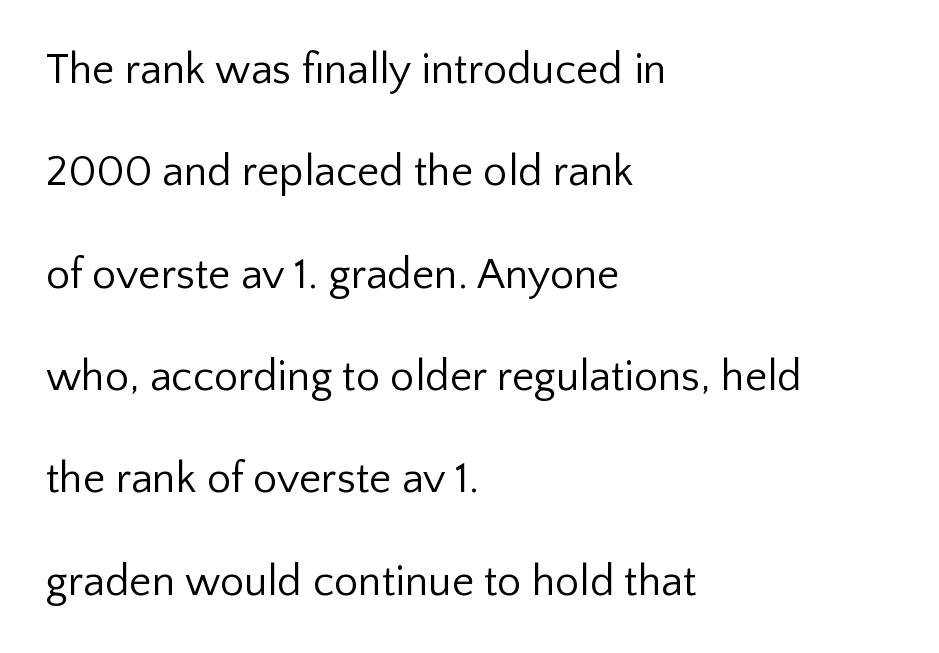
Heaviness? Minimal to ordinary, like unemphasized prose. The rag falls on the right side of this text block. Vertically, the passage feels expansive, rows floating well apart. No feet cap the strokes, marking this as sans-serif type. Notice how the stems are strictly vertical — no italics here. The face used here is proportionally spaced, like ordinary book or web type.
